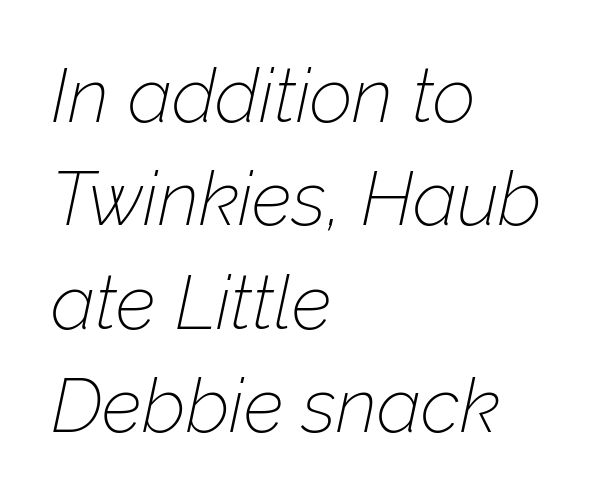
{"italic": "yes", "lean": "right", "slant_degrees": 12, "bold": "no", "weight": "thin", "width": "normal", "stroke_contrast": "low", "x_height": "medium", "monospaced": "no", "underline": "no", "align": "left", "line_spacing": "normal", "line_spacing_ratio": 1.38, "letter_spacing": "normal", "letter_spacing_em": 0.0, "glyph_px": 75}
